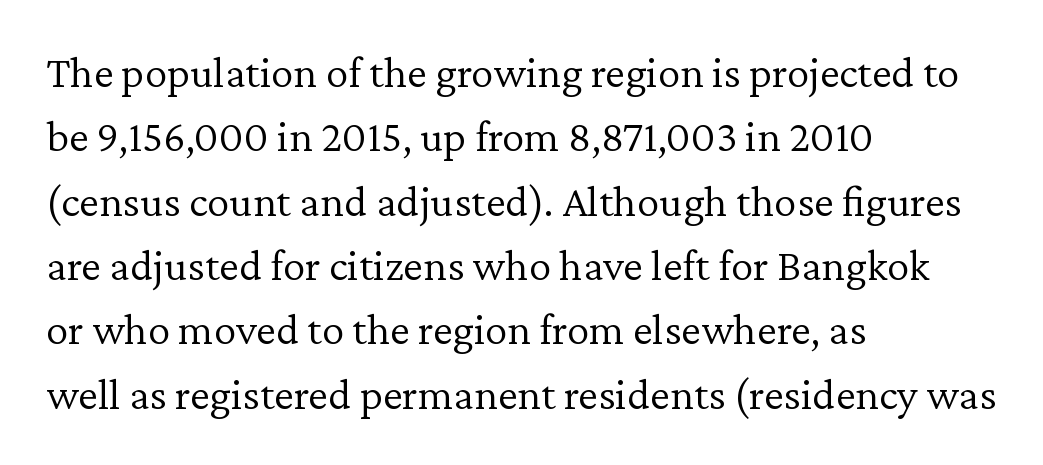
{"serif": "yes", "italic": "no", "bold": "no", "weight": "light", "width": "normal", "stroke_contrast": "low", "x_height": "medium", "monospaced": "no", "underline": "no", "align": "left", "line_spacing": "normal", "line_spacing_ratio": 1.43, "letter_spacing": "normal", "letter_spacing_em": 0.0, "glyph_px": 45}
